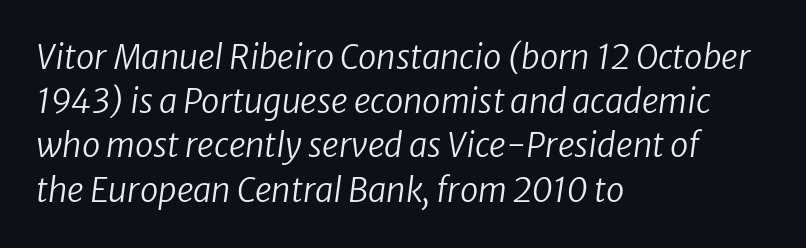
{"italic": "yes", "lean": "right", "slant_degrees": 8, "bold": "no", "weight": "regular", "width": "normal", "stroke_contrast": "low", "x_height": "medium", "monospaced": "no", "underline": "no", "align": "left", "line_spacing": "normal", "line_spacing_ratio": 1.34, "letter_spacing": "normal", "letter_spacing_em": 0.0, "glyph_px": 33}
